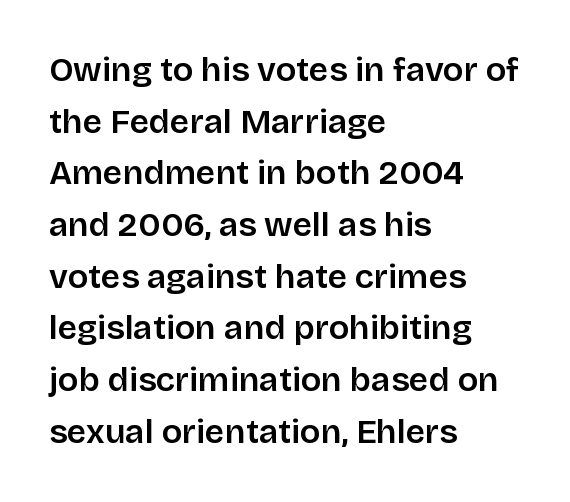
Italic? Not at all — the glyphs are vertical. No word sits above an underline. Standard letterfit; no display-style spreading of the glyphs. Quick note: interline space is typical. The passage shown is typed in a proportional face where columns would drift. The paragraph shown leans on its left margin.
